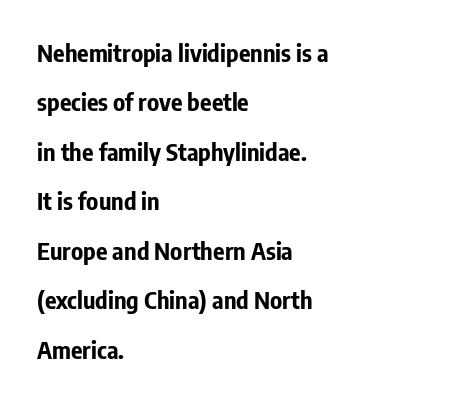
The specimen reads as upright at a glance. Leading: increased. These words are printed bold, with thick strokes throughout. Type without underlining. Short note: letters normally spaced.
